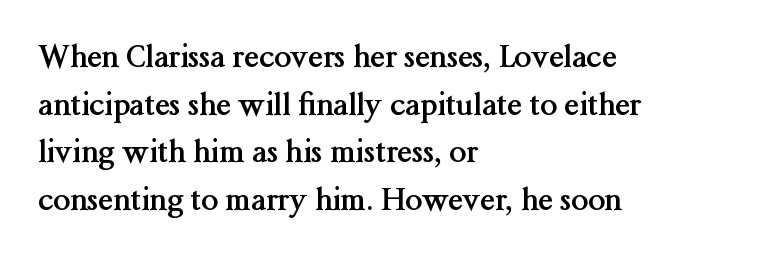
{"serif": "yes", "italic": "no", "bold": "yes", "weight": "semibold", "width": "normal", "stroke_contrast": "medium", "x_height": "medium", "monospaced": "no", "underline": "no", "align": "left", "line_spacing": "normal", "line_spacing_ratio": 1.59, "letter_spacing": "normal", "letter_spacing_em": 0.0, "glyph_px": 30}
